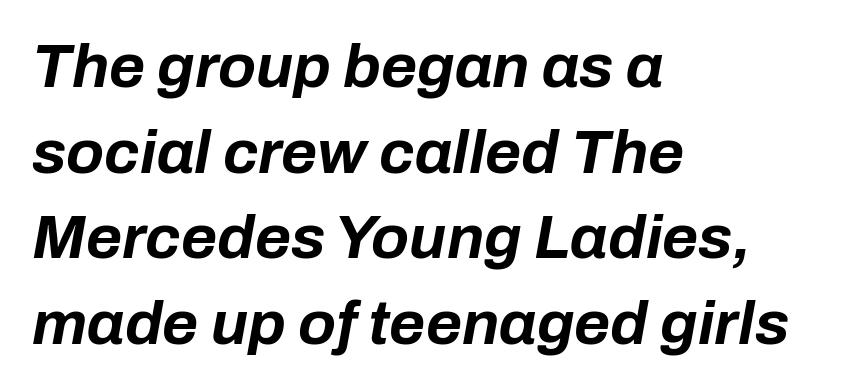
Thick stems and heavy bowls — unmistakably bold. The face used here is proportionally spaced, like ordinary book or web type. A student would call this left alignment; a typographer would say flush left, rag right. The space between consecutive lines is moderate. Rule under the text: the space is simply empty.
